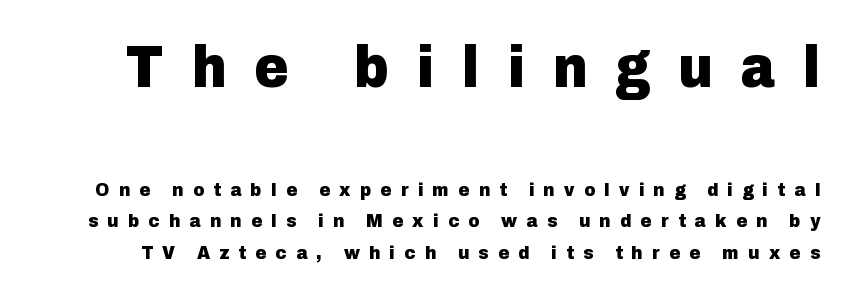
This sample uses a sans-serif face. Type without underlining. You'd pick this weight for a headline — it's a proper bold. You can tell it's not italic because the verticals are truly vertical.
